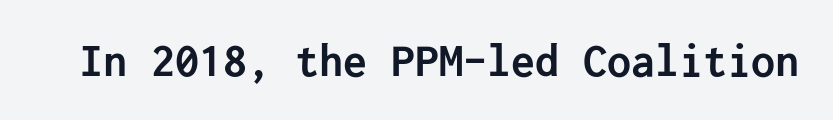
{"serif": "no", "italic": "no", "bold": "yes", "weight": "semibold", "width": "normal", "stroke_contrast": "low", "x_height": "medium", "underline": "no", "letter_spacing": "normal", "letter_spacing_em": 0.0, "glyph_px": 48}
